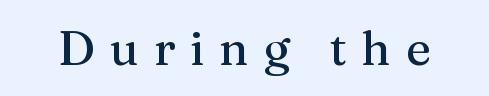
The image shows 48 px serif type, upright; set unusually wide letter spacing (+0.3 em), not underlined; medium stroke contrast and a medium x-height.
